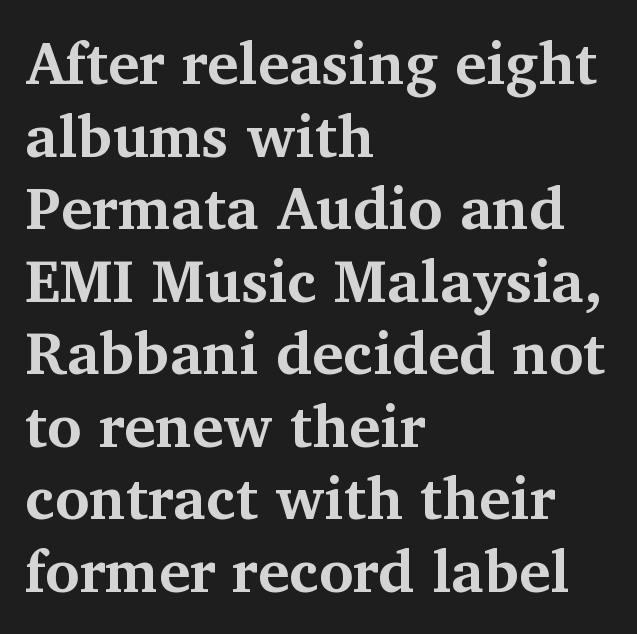
Notice how the stems are strictly vertical — no italics here. The ragged edge is on the right, which tells us the setting is flush left. Chunky letters — that's bold for sure. The letters sit at their default tracking, neither squeezed nor spread.
